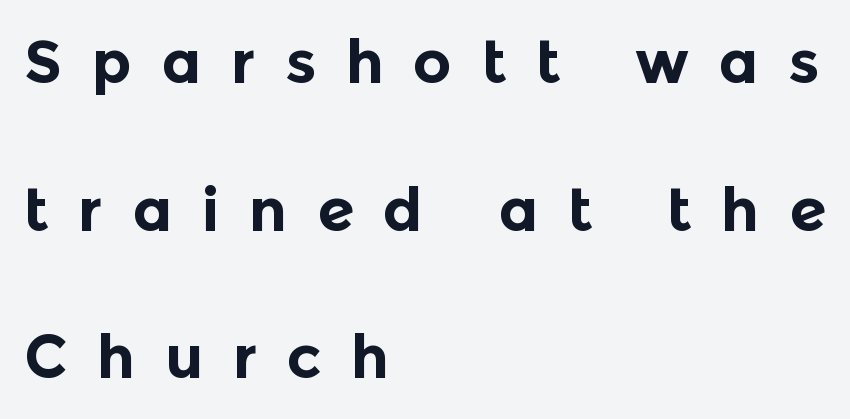
Q: Is the text bold? A: Yes.
Q: Is the text italic (slanted)? A: No, it is upright.
Q: Is the typeface a serif or a sans-serif typeface? A: Sans-serif.
Q: Is the text underlined? A: No.
Q: How is the paragraph aligned? A: Left-aligned.
Q: Is the spacing between letters normal or unusually wide? A: Unusually wide.
Q: Is the spacing between lines tight, normal or loose? A: Loose.
Q: Width (condensed, normal, or wide)? A: Normal.
Q: x-height? A: Medium.
Q: Monospaced? A: No.
